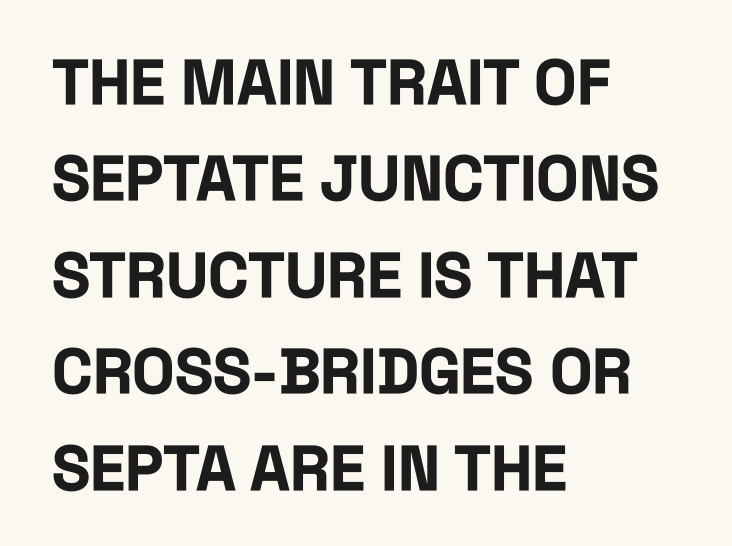
The image shows 63 px bold, condensed sans-serif type, upright; set left-aligned, normal line spacing (1.53x), normal letter spacing, not underlined; low stroke contrast and a large x-height.
